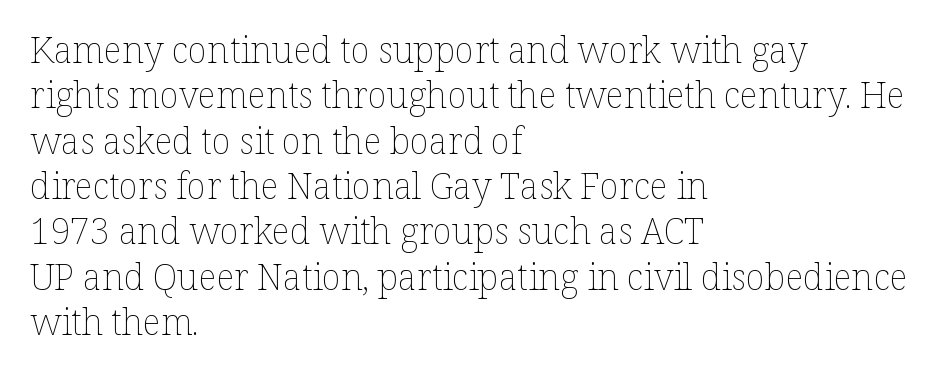
The image shows 36 px thin type, upright; set left-aligned, normal line spacing (1.26x), normal letter spacing, not underlined; low stroke contrast and a medium x-height.
